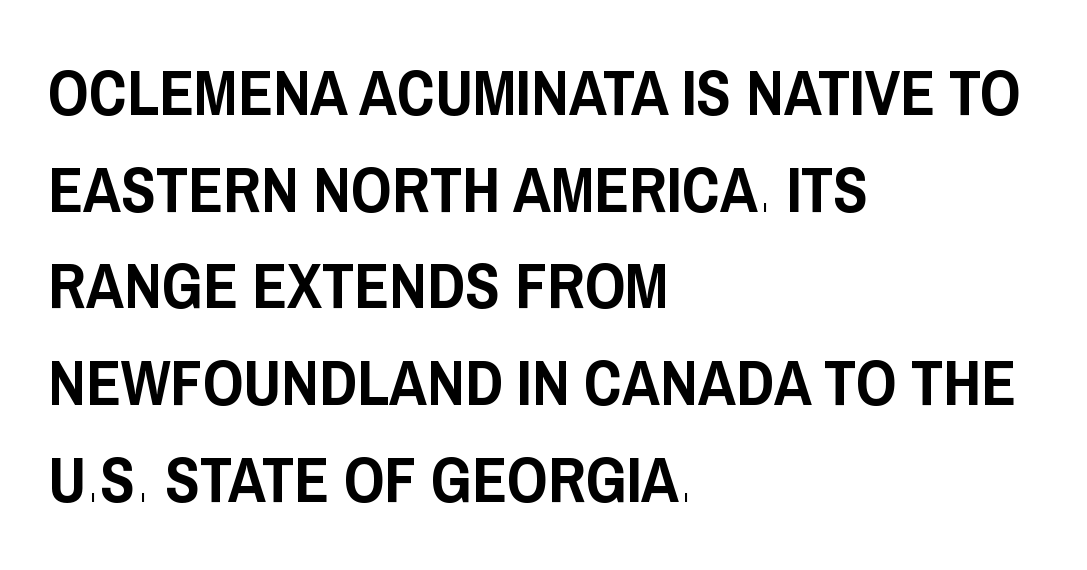
The image shows 64 px condensed sans-serif type, upright; set left-aligned, normal line spacing (1.51x), normal letter spacing, not underlined; low stroke contrast and a large x-height.
